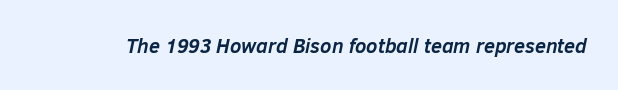
{"italic": "yes", "lean": "right", "slant_degrees": 12, "bold": "yes", "underline": "no", "letter_spacing": "normal", "letter_spacing_em": 0.0, "glyph_px": 20}
